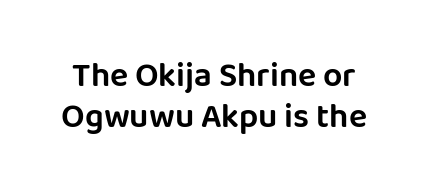
The image shows 34 px sans-serif type, upright; set line spacing 1.22x, normal letter spacing, not underlined; low stroke contrast and a large x-height.
